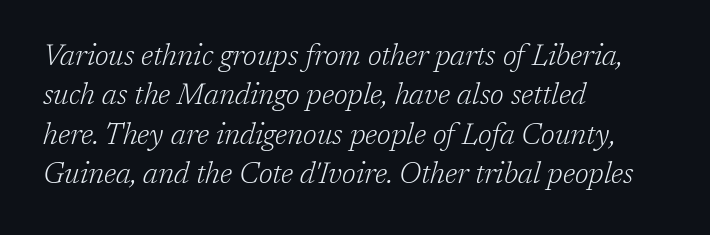
{"serif": "yes", "italic": "yes", "lean": "right", "slant_degrees": 17, "bold": "no", "weight": "light", "width": "normal", "stroke_contrast": "low", "x_height": "medium", "monospaced": "no", "underline": "no", "align": "left", "line_spacing": "normal", "line_spacing_ratio": 1.36, "letter_spacing": "normal", "letter_spacing_em": 0.0, "glyph_px": 29}
